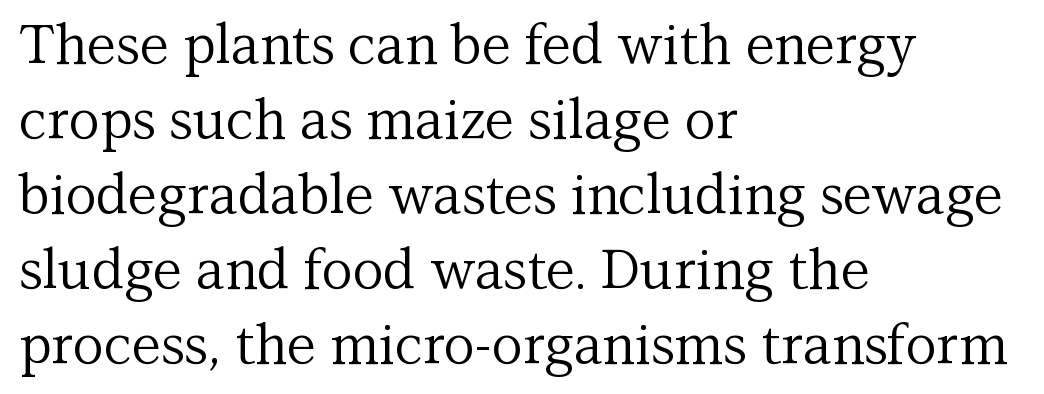
The image shows 54 px regular-weight serif type, upright; set left-aligned, normal line spacing (1.39x), normal letter spacing, not underlined; medium stroke contrast and a medium x-height.
